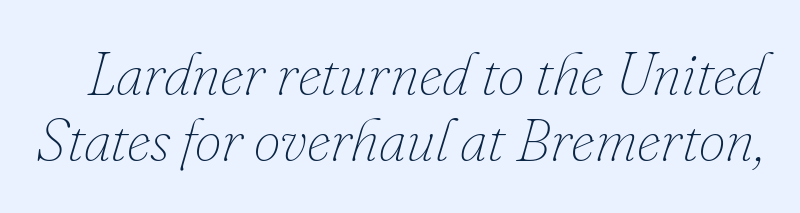
Q: Is the text bold? A: No.
Q: Is the text italic (slanted)? A: Yes, it leans right by about 16 degrees.
Q: Is the text underlined? A: No.
Q: Is the spacing between letters normal or unusually wide? A: Normal.
Q: Is the spacing between lines tight, normal or loose? A: Tight.
Q: Width (condensed, normal, or wide)? A: Normal.
Q: Stroke contrast? A: Low.
Q: x-height? A: Small.
Q: Monospaced? A: No.
